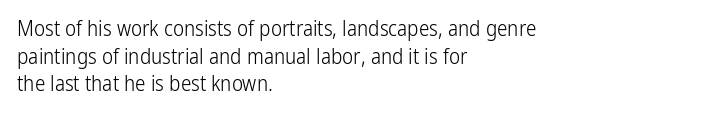
{"italic": "no", "bold": "no", "underline": "no", "align": "left", "line_spacing": "normal", "line_spacing_ratio": 1.31, "letter_spacing": "normal", "letter_spacing_em": 0.0, "glyph_px": 21}
